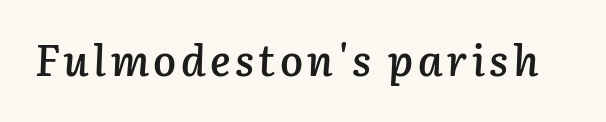
Check the space under the baseline: it is left empty. A typesetter would mark this as italic. Summary of weight: moderately heavy, a semibold. Character widths vary here, with narrow letters taking less room than wide ones.
